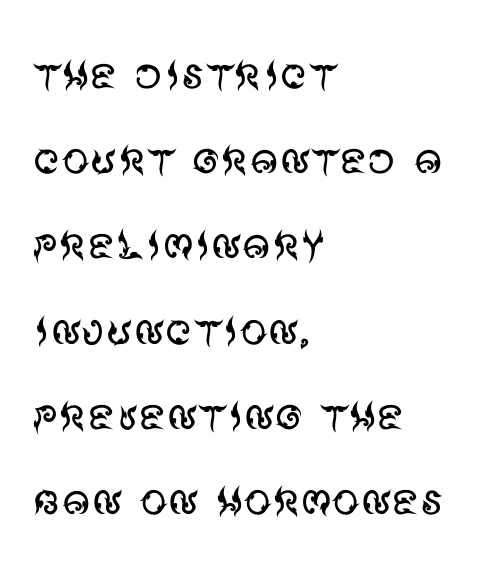
Q: Is the text bold? A: No.
Q: Is the text italic (slanted)? A: No, it is upright.
Q: Is the typeface a serif or a sans-serif typeface? A: Sans-serif.
Q: Is the text underlined? A: No.
Q: How is the paragraph aligned? A: Left-aligned.
Q: Is the spacing between letters normal or unusually wide? A: Normal.
Q: Is the spacing between lines tight, normal or loose? A: Normal.
Q: Width (condensed, normal, or wide)? A: Normal.
Q: Stroke contrast? A: Medium.
Q: x-height? A: Large.
Q: Monospaced? A: No.
